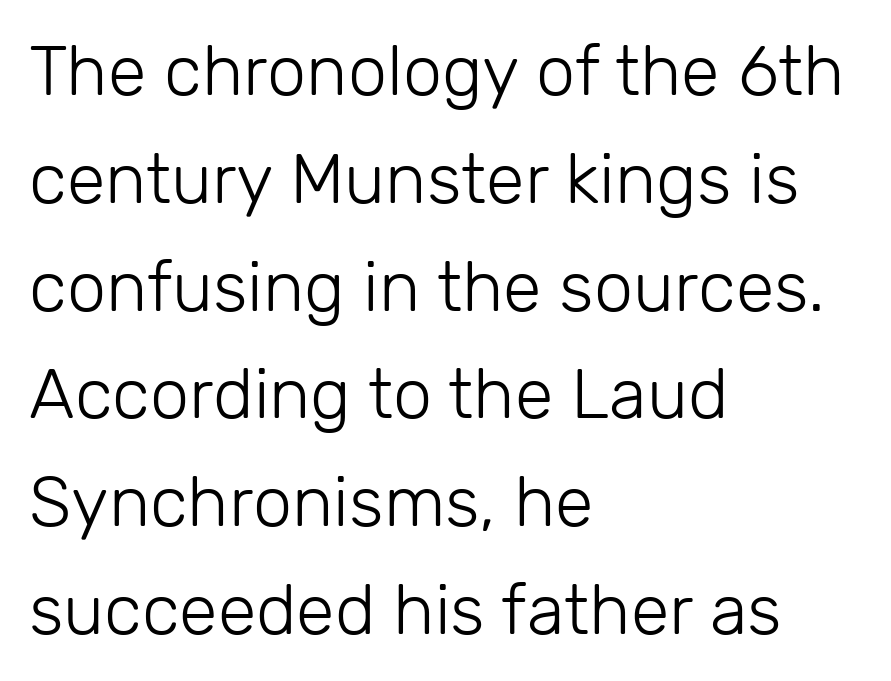
The image shows 70 px light sans-serif type, upright; set left-aligned, normal line spacing (1.54x), normal letter spacing, not underlined; low stroke contrast and a medium x-height.
